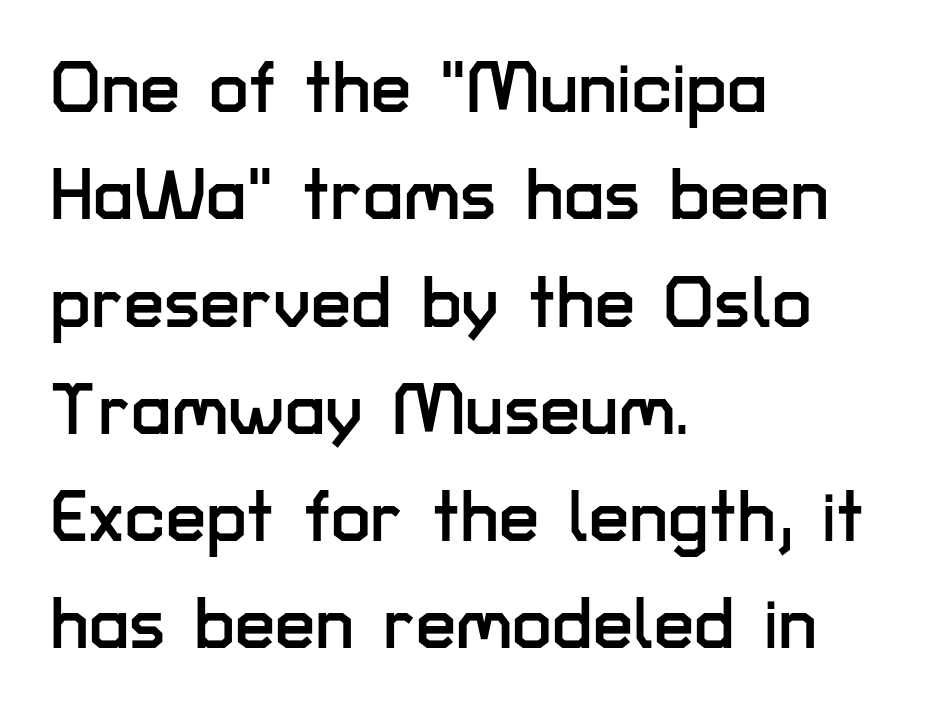
The image shows 72 px sans-serif type, upright; set left-aligned, normal line spacing (1.49x), normal letter spacing, not underlined; low stroke contrast and a medium x-height.
